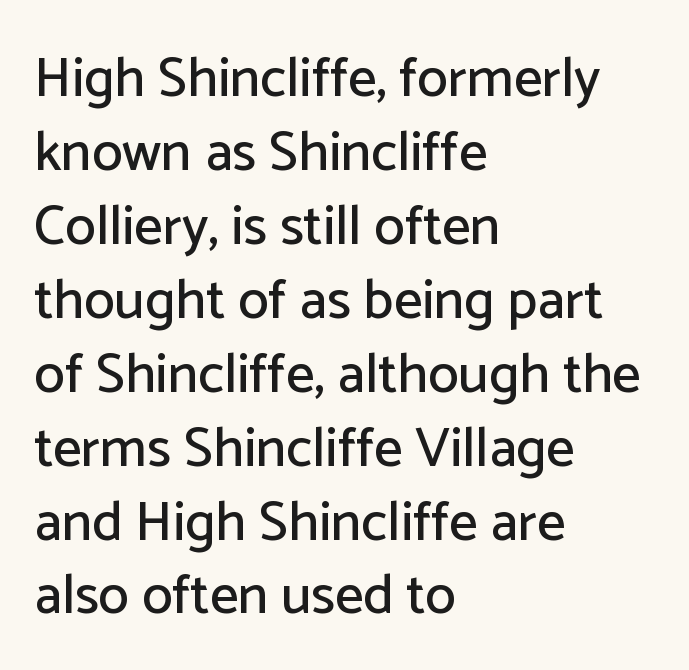
Q: Is the text italic (slanted)? A: No, it is upright.
Q: Is the typeface a serif or a sans-serif typeface? A: Sans-serif.
Q: Is the text underlined? A: No.
Q: How is the paragraph aligned? A: Left-aligned.
Q: Is the spacing between letters normal or unusually wide? A: Normal.
Q: Is the spacing between lines tight, normal or loose? A: Normal.
Q: Width (condensed, normal, or wide)? A: Normal.
Q: Stroke contrast? A: Low.
Q: x-height? A: Medium.
Q: Monospaced? A: No.
